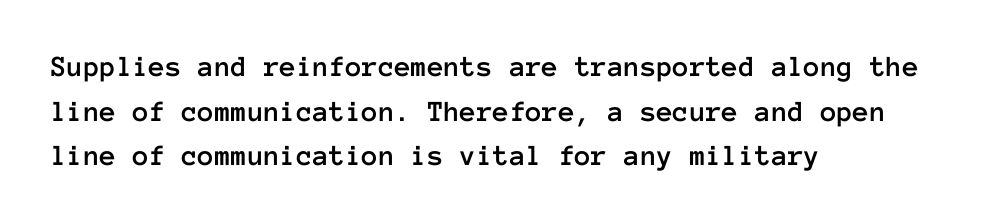
{"italic": "no", "width": "normal", "stroke_contrast": "low", "x_height": "medium", "monospaced": "yes", "underline": "no", "align": "left", "line_spacing": "normal", "line_spacing_ratio": 1.49, "letter_spacing": "normal", "letter_spacing_em": 0.0, "glyph_px": 30}
